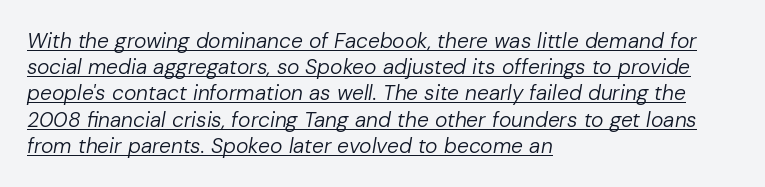
The image shows 21 px text type, italic (leaning right); set left-aligned, normal line spacing (1.25x), normal letter spacing, underlined.
